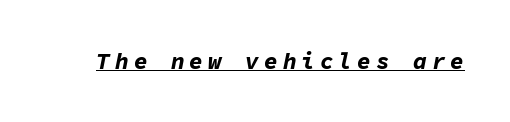
Does extra space separate the letters? Yes, quite a lot of it. These words are printed bold, with thick strokes throughout. A baseline rule has been typeset under these characters. Italic? Definitely — the glyphs are oblique.
